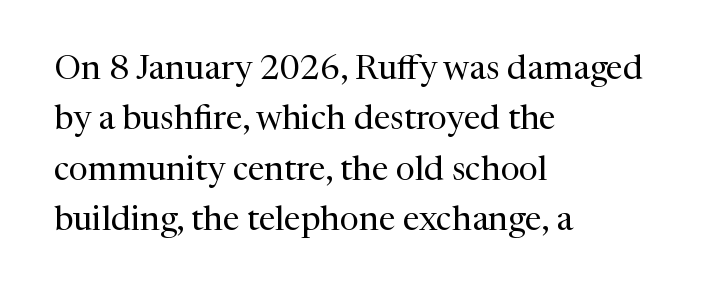
Normally led — the rows are evenly, conventionally spaced. Is there any slant? The stems are plumb. Stroke terminals: seriffed. A typesetter would call this proportional, since set widths differ per character. How are the letters spaced? Ordinarily, with no added tracking. The baseline area is clear.
